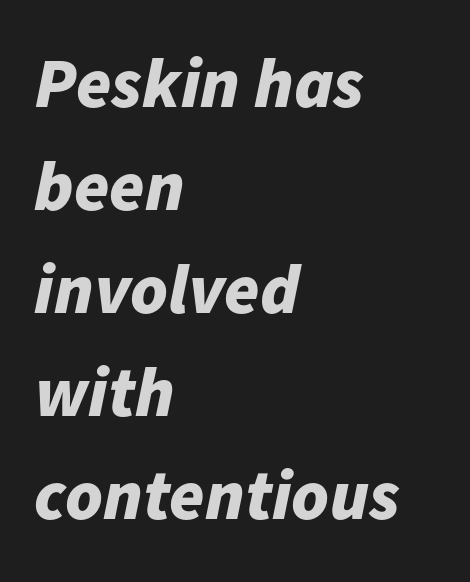
{"italic": "yes", "lean": "right", "slant_degrees": 11, "bold": "yes", "weight": "bold", "width": "normal", "stroke_contrast": "low", "x_height": "medium", "monospaced": "no", "underline": "no", "align": "left", "line_spacing": "normal", "line_spacing_ratio": 1.45, "letter_spacing": "normal", "letter_spacing_em": 0.0, "glyph_px": 71}
